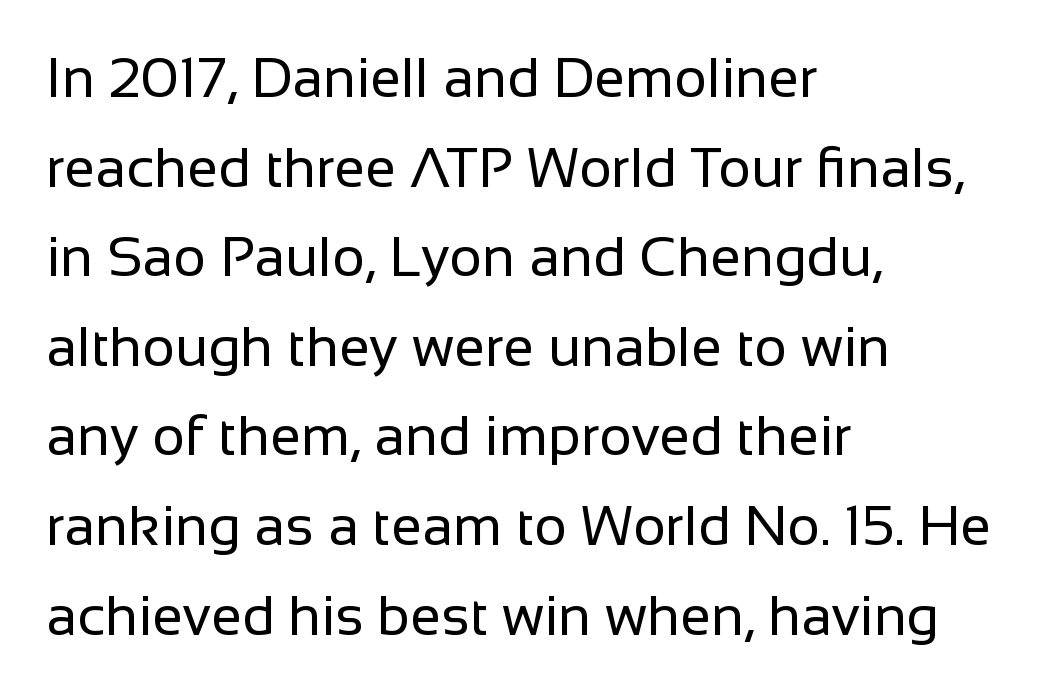
Q: Is the text bold? A: No.
Q: Is the text italic (slanted)? A: No, it is upright.
Q: Is the typeface a serif or a sans-serif typeface? A: Sans-serif.
Q: Is the text underlined? A: No.
Q: How is the paragraph aligned? A: Left-aligned.
Q: Is the spacing between letters normal or unusually wide? A: Normal.
Q: Is the spacing between lines tight, normal or loose? A: Normal.
Q: Width (condensed, normal, or wide)? A: Normal.
Q: Stroke contrast? A: Low.
Q: x-height? A: Medium.
Q: Monospaced? A: No.
